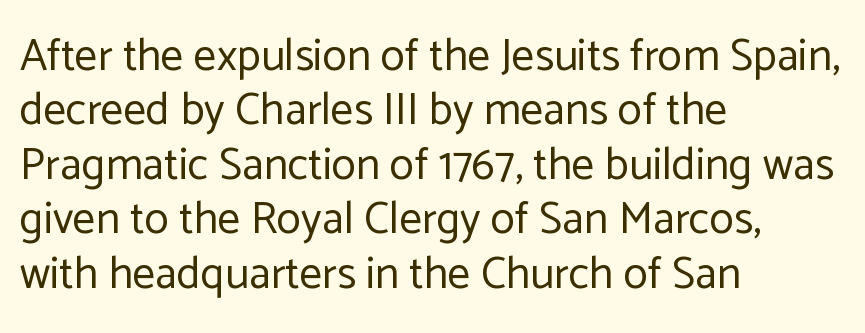
Q: Is the text bold? A: No.
Q: Is the text italic (slanted)? A: No, it is upright.
Q: Is the typeface a serif or a sans-serif typeface? A: Sans-serif.
Q: Is the text underlined? A: No.
Q: How is the paragraph aligned? A: Left-aligned.
Q: Is the spacing between letters normal or unusually wide? A: Normal.
Q: Width (condensed, normal, or wide)? A: Normal.
Q: Stroke contrast? A: Low.
Q: x-height? A: Medium.
Q: Monospaced? A: No.
